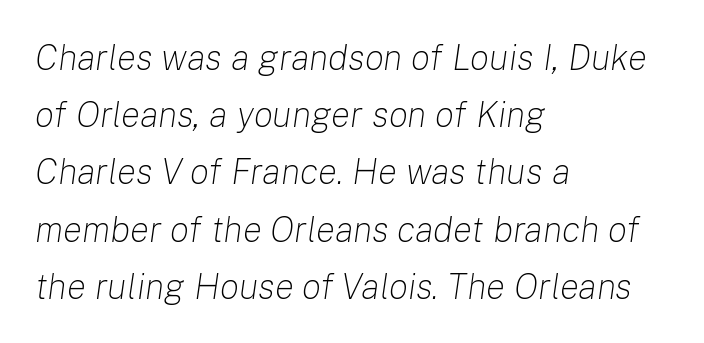
Q: Is the text bold? A: No.
Q: Is the text italic (slanted)? A: Yes, it leans right by about 8 degrees.
Q: Is the text underlined? A: No.
Q: How is the paragraph aligned? A: Left-aligned.
Q: Is the spacing between letters normal or unusually wide? A: Normal.
Q: Is the spacing between lines tight, normal or loose? A: Normal.
Q: Width (condensed, normal, or wide)? A: Normal.
Q: Stroke contrast? A: Low.
Q: x-height? A: Medium.
Q: Monospaced? A: No.
